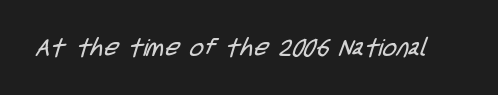
Q: Is the text bold? A: No.
Q: Is the text underlined? A: No.
Q: Is the spacing between letters normal or unusually wide? A: Normal.
